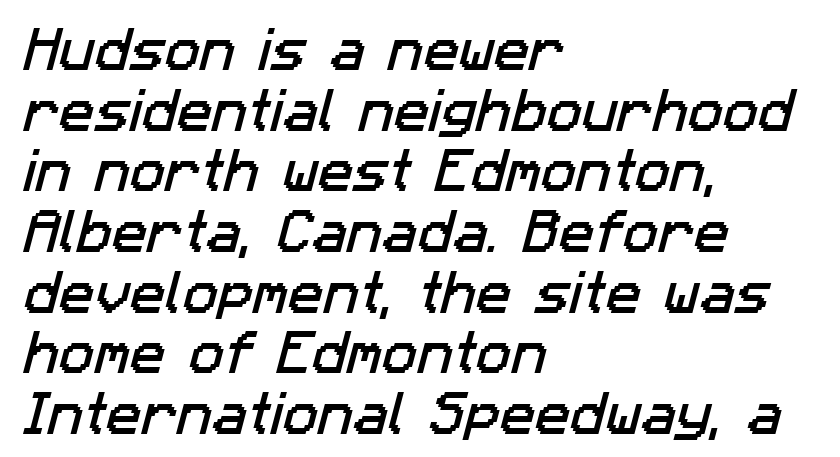
{"serif": "no", "width": "normal", "stroke_contrast": "low", "x_height": "medium", "monospaced": "no", "underline": "no", "align": "left", "line_spacing": "normal", "line_spacing_ratio": 1.29, "letter_spacing": "normal", "letter_spacing_em": 0.0, "glyph_px": 47}
